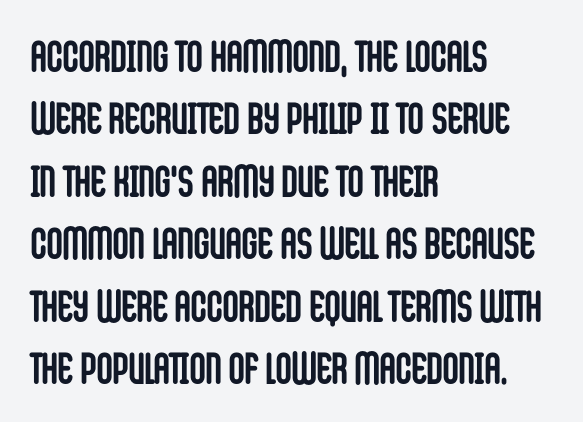
Q: Is the text bold? A: Yes.
Q: Is the text italic (slanted)? A: No, it is upright.
Q: Is the typeface a serif or a sans-serif typeface? A: Sans-serif.
Q: Is the text underlined? A: No.
Q: How is the paragraph aligned? A: Left-aligned.
Q: Is the spacing between letters normal or unusually wide? A: Normal.
Q: Is the spacing between lines tight, normal or loose? A: Normal.
Q: Width (condensed, normal, or wide)? A: Condensed.
Q: Stroke contrast? A: Low.
Q: x-height? A: Large.
Q: Monospaced? A: No.
